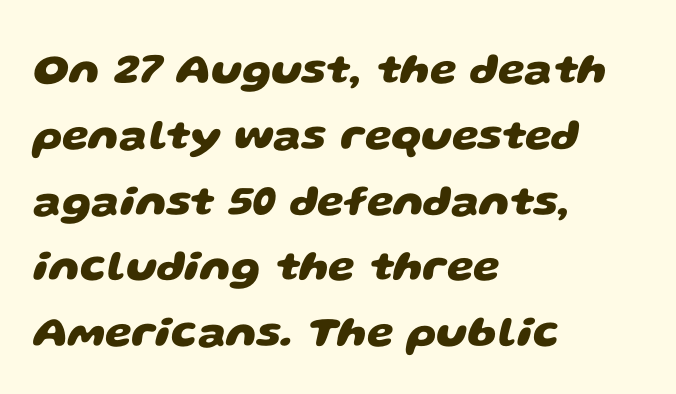
Q: Is the text bold? A: Yes.
Q: Is the typeface a serif or a sans-serif typeface? A: Sans-serif.
Q: Is the text underlined? A: No.
Q: How is the paragraph aligned? A: Left-aligned.
Q: Is the spacing between letters normal or unusually wide? A: Normal.
Q: Is the spacing between lines tight, normal or loose? A: Normal.
Q: Width (condensed, normal, or wide)? A: Wide.
Q: Stroke contrast? A: Low.
Q: x-height? A: Large.
Q: Monospaced? A: No.
